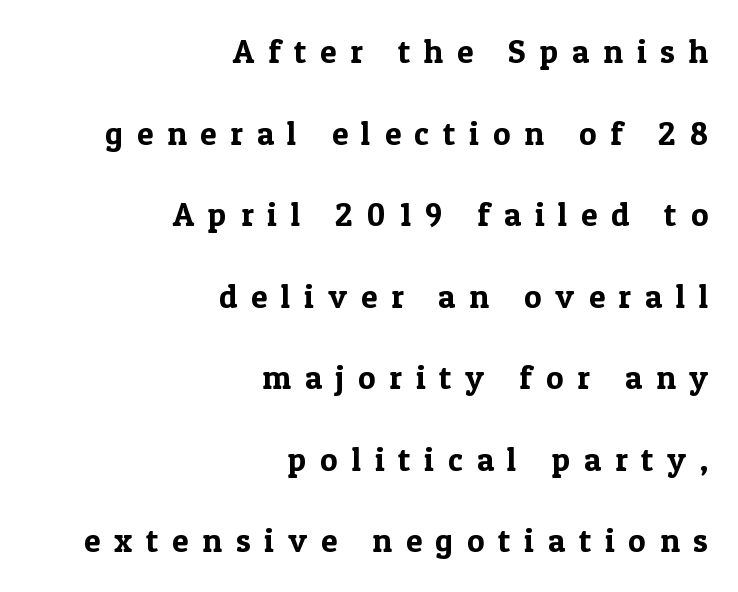
{"serif": "yes", "italic": "no", "width": "normal", "x_height": "medium", "monospaced": "no", "underline": "no", "align": "right", "line_spacing": "loose", "line_spacing_ratio": 2.47, "letter_spacing": "wide", "letter_spacing_em": 0.42, "glyph_px": 33}
